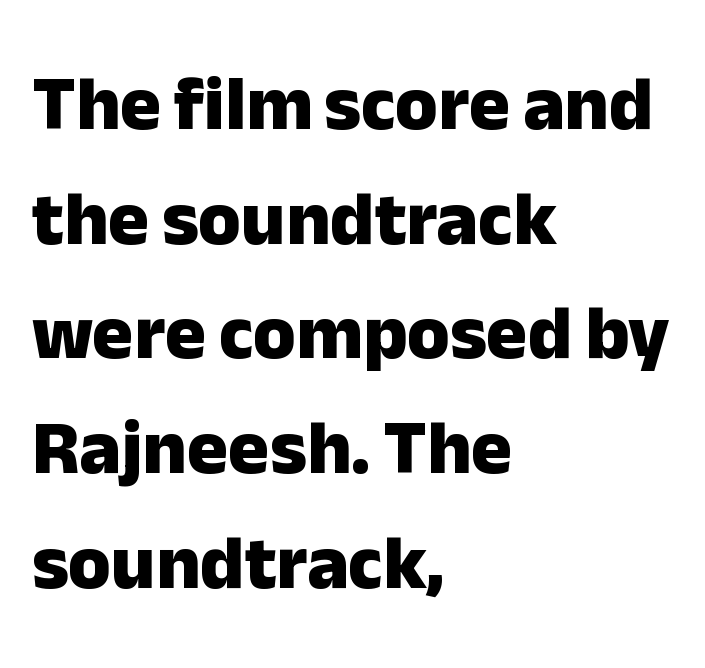
{"serif": "no", "italic": "no", "bold": "yes", "weight": "heavy", "width": "normal", "stroke_contrast": "low", "x_height": "medium", "monospaced": "no", "underline": "no", "align": "left", "line_spacing": "normal", "line_spacing_ratio": 1.49, "letter_spacing": "normal", "letter_spacing_em": 0.0, "glyph_px": 77}
